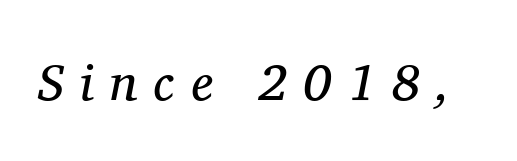
Q: Is the text bold? A: No.
Q: Is the text italic (slanted)? A: Yes, it leans right by about 11 degrees.
Q: Is the typeface a serif or a sans-serif typeface? A: Serif.
Q: Is the text underlined? A: No.
Q: Is the spacing between letters normal or unusually wide? A: Unusually wide.
Q: Width (condensed, normal, or wide)? A: Normal.
Q: Stroke contrast? A: Medium.
Q: x-height? A: Medium.
Q: Monospaced? A: No.
